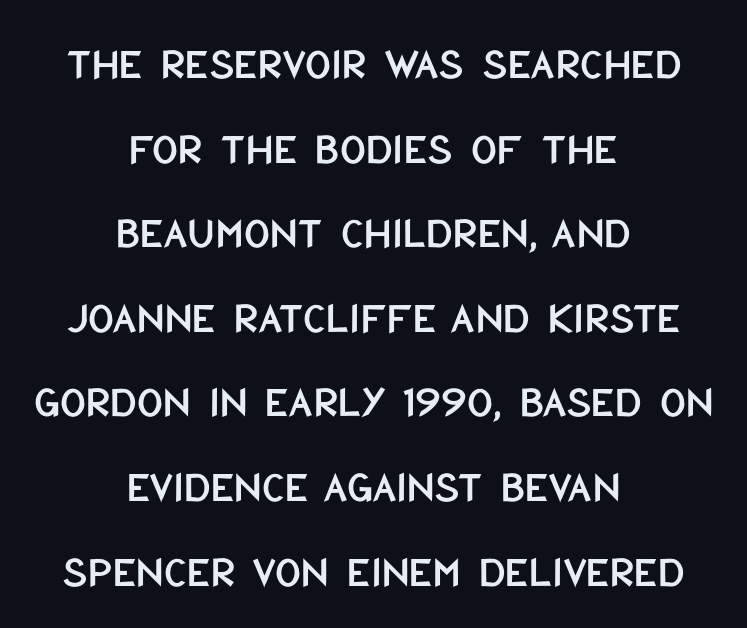
The image shows 45 px condensed sans-serif type, upright; set centered, line spacing 1.88x, normal letter spacing, not underlined; low stroke contrast and a large x-height.
